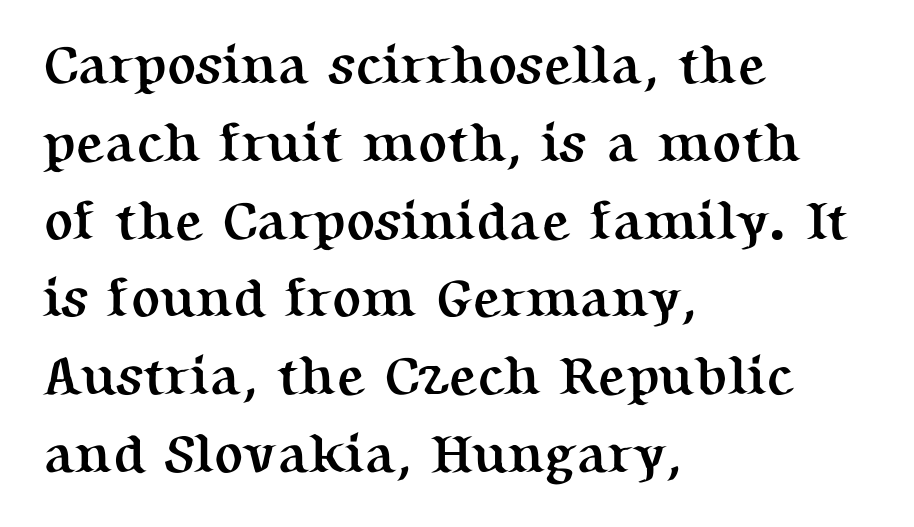
The image shows 54 px semibold serif type, upright; set left-aligned, normal line spacing (1.44x), normal letter spacing, not underlined; medium stroke contrast and a medium x-height.
